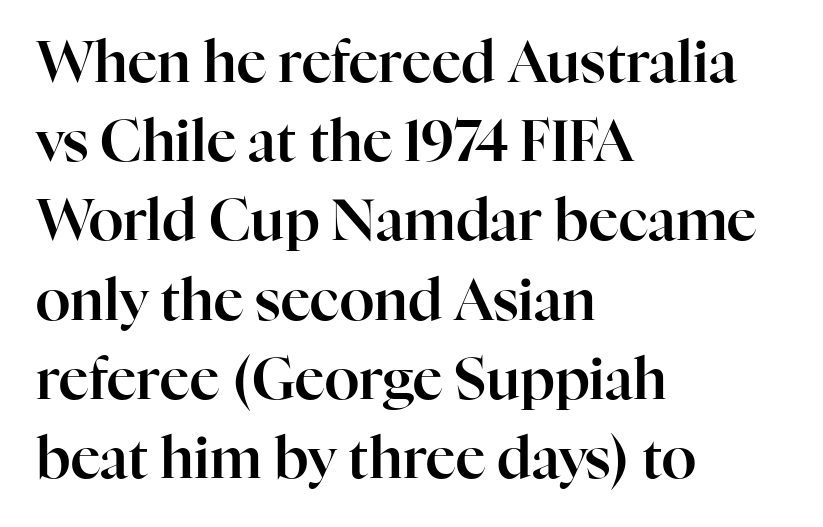
The image shows 57 px serif type, upright; set left-aligned, normal line spacing (1.39x), normal letter spacing, not underlined; high stroke contrast and a medium x-height.
